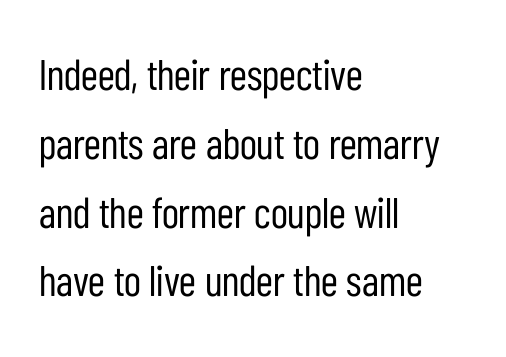
Q: Is the text bold? A: No.
Q: Is the text italic (slanted)? A: No, it is upright.
Q: Is the typeface a serif or a sans-serif typeface? A: Sans-serif.
Q: Is the text underlined? A: No.
Q: How is the paragraph aligned? A: Left-aligned.
Q: Is the spacing between letters normal or unusually wide? A: Normal.
Q: Is the spacing between lines tight, normal or loose? A: Normal.
Q: Width (condensed, normal, or wide)? A: Condensed.
Q: Stroke contrast? A: Low.
Q: x-height? A: Medium.
Q: Monospaced? A: No.
